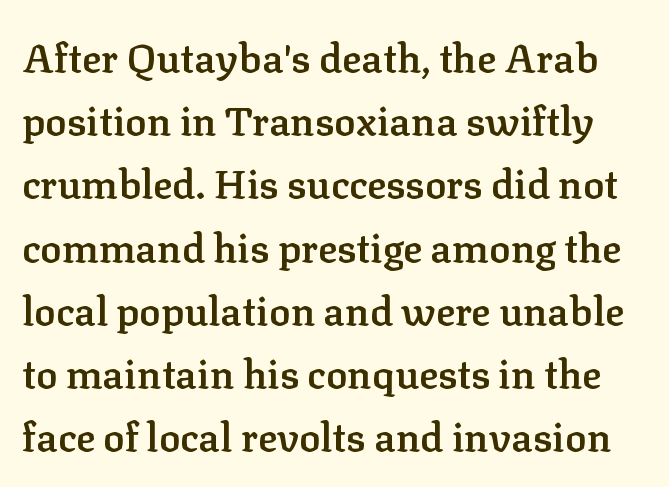
{"serif": "yes", "italic": "no", "bold": "semi", "weight": "semibold", "width": "normal", "stroke_contrast": "low", "x_height": "medium", "monospaced": "no", "underline": "no", "line_spacing": "normal", "line_spacing_ratio": 1.58, "letter_spacing": "normal", "letter_spacing_em": 0.0, "glyph_px": 40}
